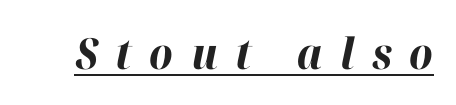
On the weight axis this lands at bold, roughly 700. The whole block is typeset with a tilt. Quick note: underline on. Here the designer chose a conventional face with non-uniform glyph widths.
